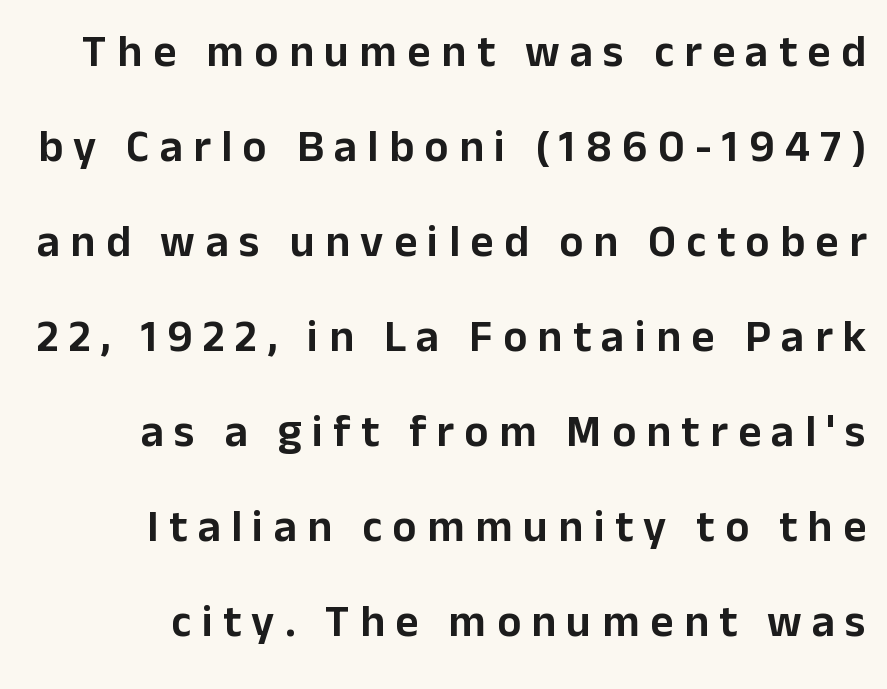
Q: Is the text italic (slanted)? A: No, it is upright.
Q: Is the typeface a serif or a sans-serif typeface? A: Sans-serif.
Q: Is the text underlined? A: No.
Q: Is the spacing between letters normal or unusually wide? A: Unusually wide.
Q: Is the spacing between lines tight, normal or loose? A: Loose.
Q: Width (condensed, normal, or wide)? A: Normal.
Q: Stroke contrast? A: Low.
Q: x-height? A: Medium.
Q: Monospaced? A: No.
